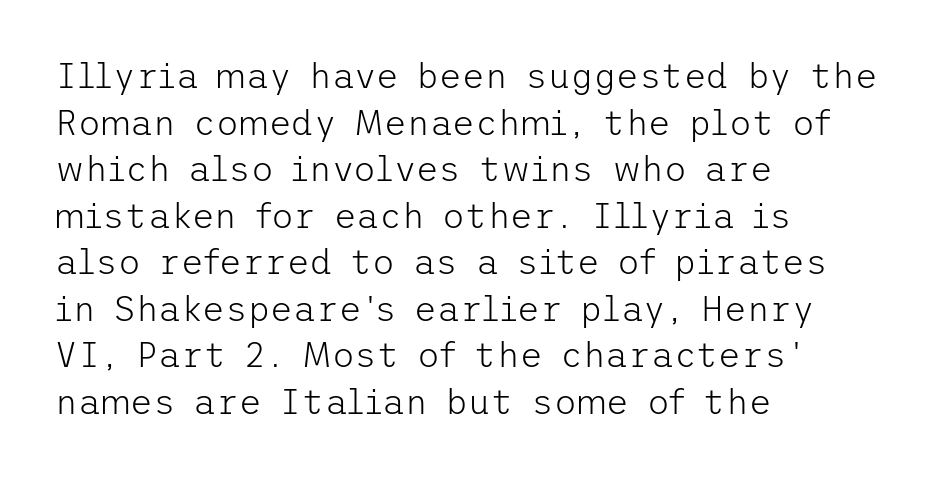
A clean baseline with only descenders dipping below it. The letters stand upright; this is a roman face. Ink coverage per letter is moderate at most. Rows of type keep a routine distance in the vertical direction. How are the letters spaced? Ordinarily, with no added tracking. Caption: multi-line text, flush left, ragged right.
